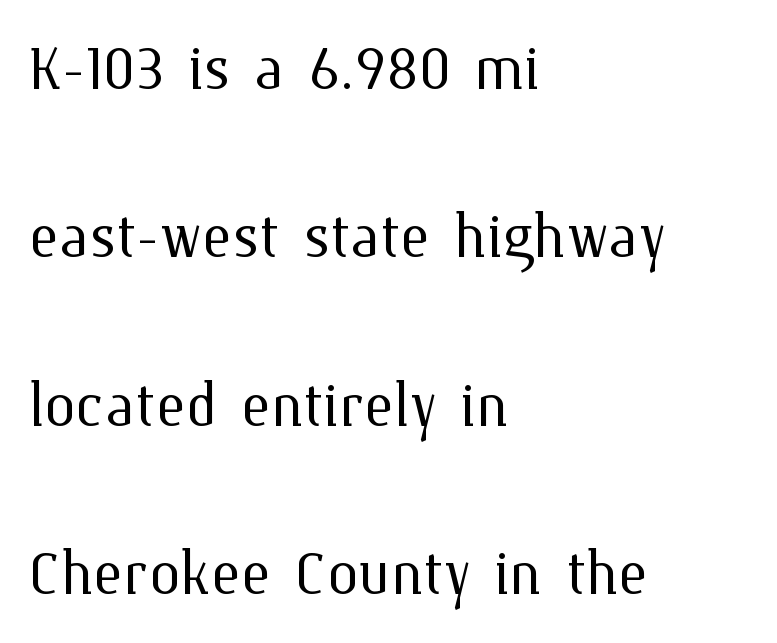
Q: Is the text bold? A: No.
Q: Is the text italic (slanted)? A: No, it is upright.
Q: Is the text underlined? A: No.
Q: How is the paragraph aligned? A: Left-aligned.
Q: Is the spacing between letters normal or unusually wide? A: Normal.
Q: Is the spacing between lines tight, normal or loose? A: Loose.
Q: Width (condensed, normal, or wide)? A: Normal.
Q: Stroke contrast? A: Medium.
Q: x-height? A: Medium.
Q: Monospaced? A: No.
